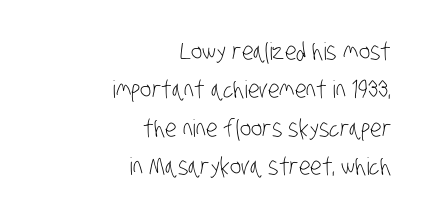
Short note: letters normally spaced. Visually the block forms a straight wall on the right and a jagged coastline on the left. Descenders are the only things crossing below the line. This block has exactly the height ordinary leading produces.
